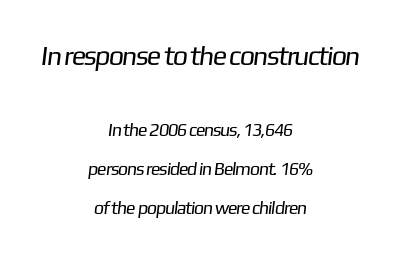
Characters follow at the spacing the type designer built in. Of the two passages, the one on top uses the larger point size. The setting favours the middle, as headings and verse often do. Underline: absent. The vertical gap from one line to the next is large.
